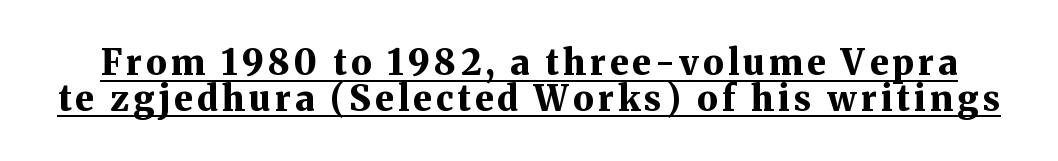
{"serif": "yes", "italic": "no", "bold": "yes", "weight": "bold", "width": "normal", "stroke_contrast": "medium", "x_height": "medium", "monospaced": "no", "underline": "yes", "line_spacing": "tight", "line_spacing_ratio": 1.02, "glyph_px": 35}
